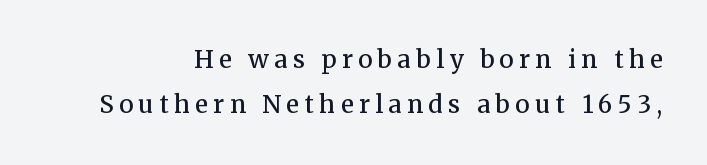
The image shows 24 px text type, upright; set line spacing 1.89x, unusually wide letter spacing (+0.23 em), not underlined.
